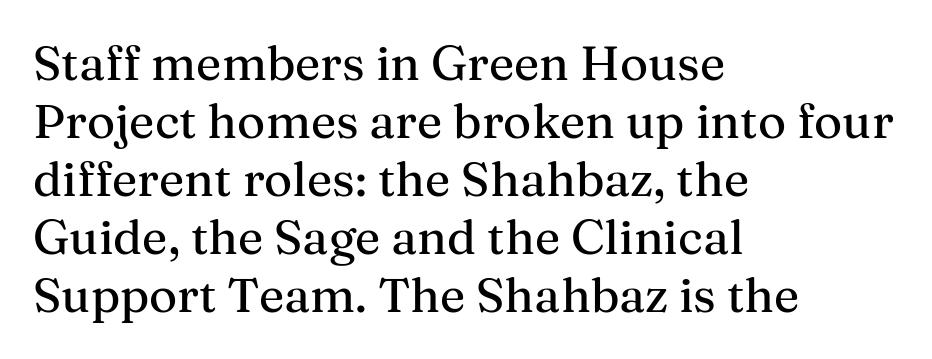
Q: Is the text italic (slanted)? A: No, it is upright.
Q: Is the typeface a serif or a sans-serif typeface? A: Serif.
Q: Is the text underlined? A: No.
Q: How is the paragraph aligned? A: Left-aligned.
Q: Is the spacing between letters normal or unusually wide? A: Normal.
Q: Width (condensed, normal, or wide)? A: Normal.
Q: Stroke contrast? A: Medium.
Q: x-height? A: Medium.
Q: Monospaced? A: No.
